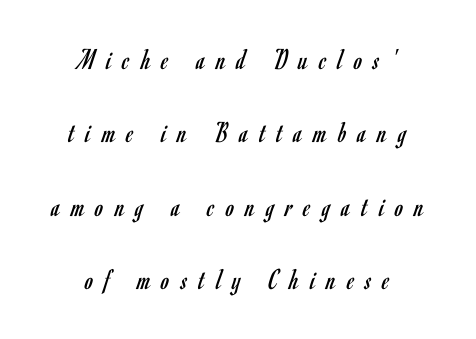
These lines have a slow, spaced-out rhythm from letter to letter. Underline: absent. How would I describe the line gaps? Wide and relaxed. Compared with a flush-left layout, this one balances lines on the center instead. You can tell from the bare stems that sans-serif type was used.
